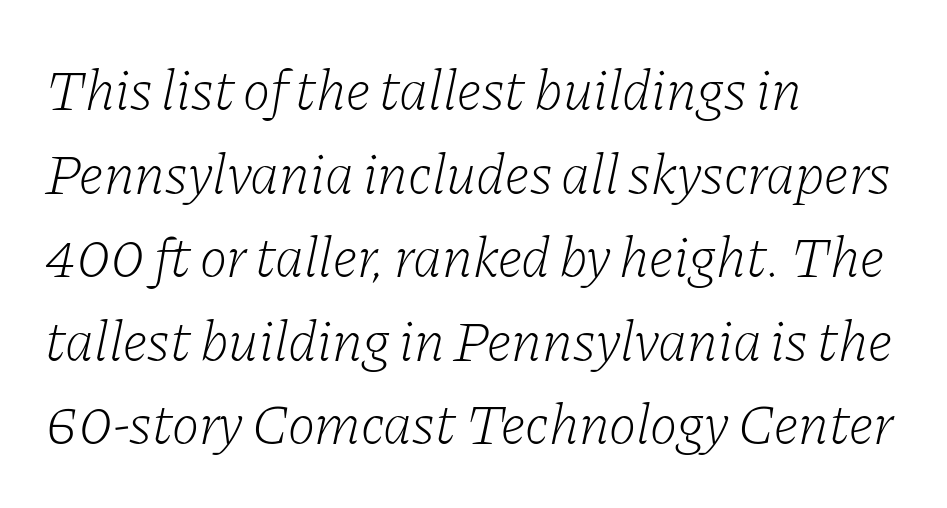
Teacher's note: observe the even left margin — that is flush-left alignment. Summary of vertical rhythm: regular, with standard interline spacing. Nobody touched the tracking dial on this one. Compared with ordinary roman type, these characters are visibly tilted. Stroke mass is kept to a normal reading level or below. What kind of face is this? One with serifs.
